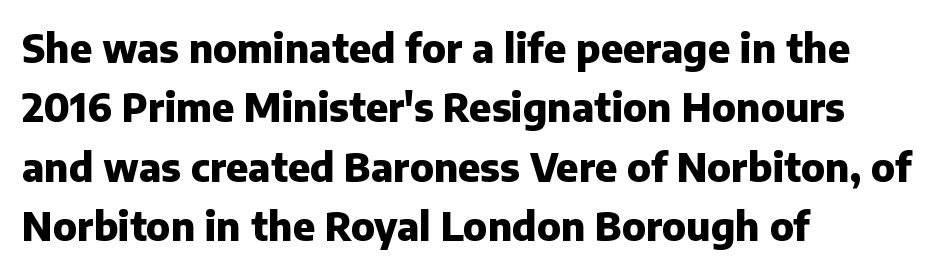
The image shows 39 px heavy sans-serif type, upright; set left-aligned, normal line spacing (1.52x), normal letter spacing, not underlined; low stroke contrast and a medium x-height.
